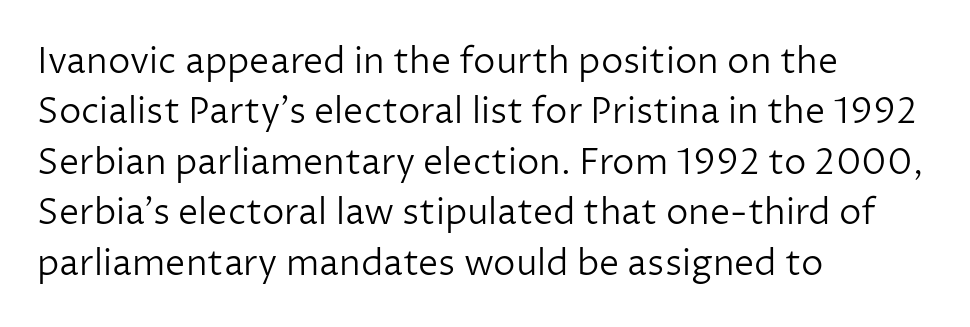
How would I describe the line gaps? Plain and ordinary. Every character sits straight up, as roman type does. The letters look calm and open, with moderate or lighter stems. Nobody touched the tracking dial on this one. Note the varied advance widths — an 'i' is clearly narrower than an 'm'. If you drew a ruler down the left edge, every line would touch it.
